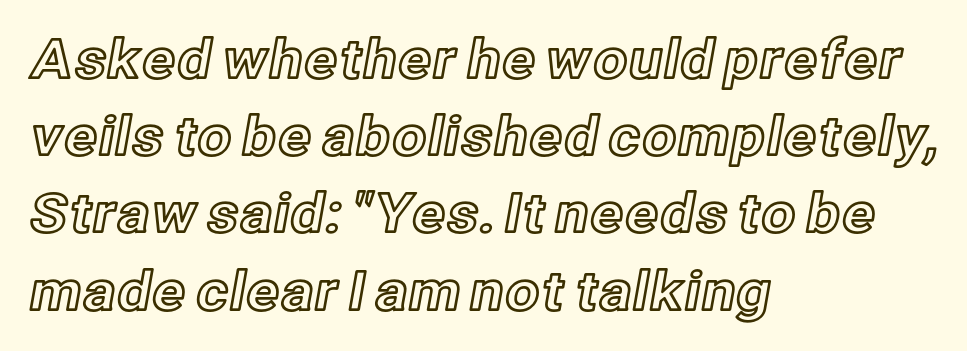
The letters advance in unequal steps, a hallmark of proportional type. Notice how descenders clear the ascenders below comfortably — that's standard leading. The space beneath each line is pristine and unruled. Compared with typical body copy, the letter spacing here is the same. Where is the straight margin? On the left.
